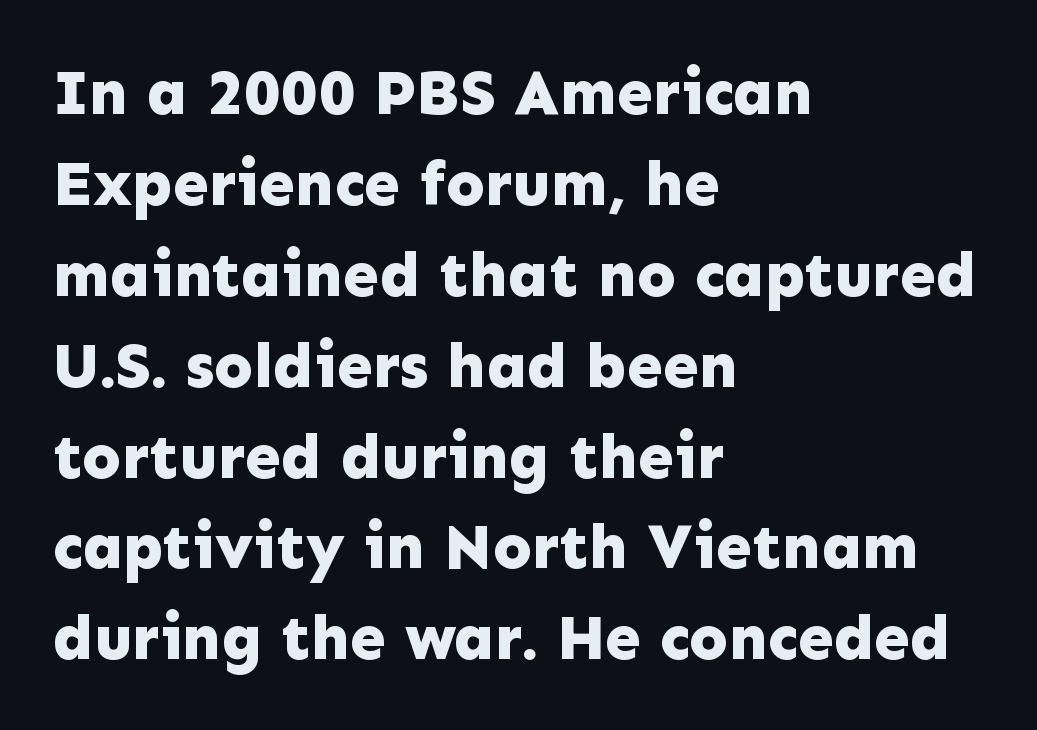
Honestly, there is no underline to notice here at all. The typesetting leans heavy: a genuine bold. Observe the absence of serifs on each vertical stroke in this sample. Words appear dense and cohesive because spacing is normal. Character widths vary here, with narrow letters taking less room than wide ones.
